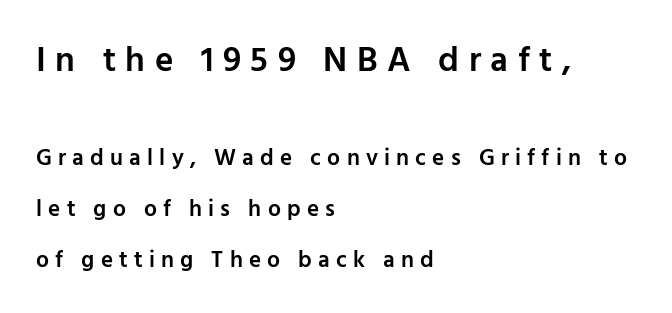
The image shows 35 px semibold sans-serif type, upright; set left-aligned, loose line spacing (2.22x), unusually wide letter spacing (+0.27 em), not underlined; the first (top) block is 1.52x larger; low stroke contrast and a medium x-height.
